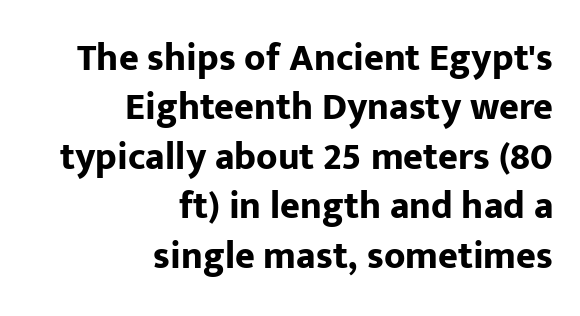
Plain, unruled lines of type. These lines are rendered in a variable-pitch font. Every character sits straight up, as roman type does. Horizontally, the lines are justified to the trailing edge only.
